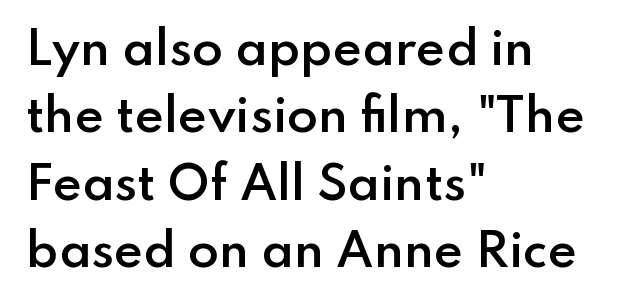
{"serif": "no", "italic": "no", "bold": "semi", "weight": "semibold", "width": "normal", "stroke_contrast": "low", "x_height": "small", "monospaced": "no", "underline": "no", "align": "left", "line_spacing": "normal", "line_spacing_ratio": 1.5, "letter_spacing": "normal", "letter_spacing_em": 0.0, "glyph_px": 45}
